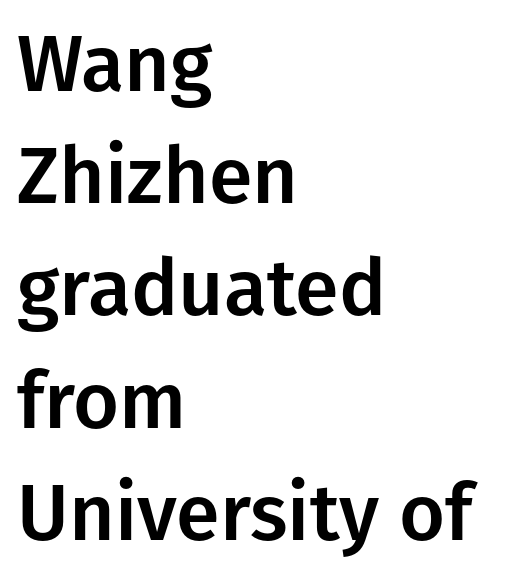
What stands out about the letter spacing? Nothing — it is the standard amount. Vertically, the passage feels balanced, rows spaced as you'd expect. The face used here is a sans, in the tradition of grotesques and geometrics. No word sits above an underline. The font's upright variant was chosen for this text.
